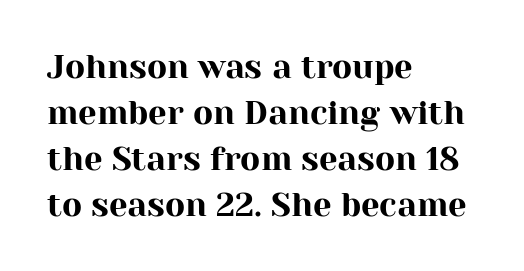
Short note: letters normally spaced. Posture: straight, roman, zero tilt. Successive baselines arrive at the customary interval. A bare baseline throughout the passage. This sample is left-justified, so line endings fall wherever the words run out. In terms of letterform style, serifs are clearly present.
